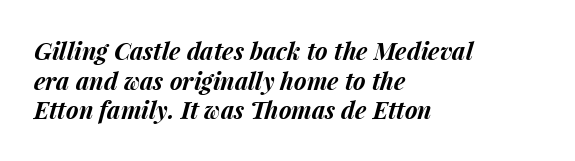
Q: Is the text bold? A: Yes.
Q: Is the text italic (slanted)? A: Yes, it leans right by about 15 degrees.
Q: Is the text underlined? A: No.
Q: How is the paragraph aligned? A: Left-aligned.
Q: Is the spacing between letters normal or unusually wide? A: Normal.
